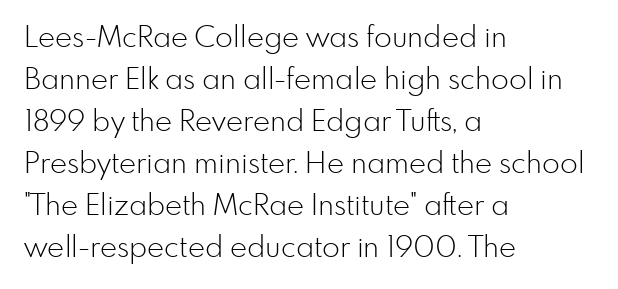
{"serif": "no", "italic": "no", "bold": "no", "weight": "light", "width": "normal", "stroke_contrast": "low", "x_height": "small", "monospaced": "no", "underline": "no", "align": "left", "line_spacing": "normal", "line_spacing_ratio": 1.45, "letter_spacing": "normal", "letter_spacing_em": 0.0, "glyph_px": 29}
